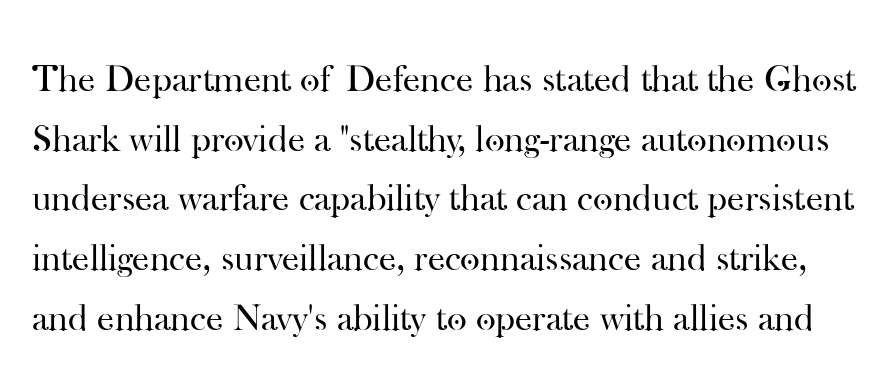
No extra tracking has been applied to these lines. Each letter keeps its own natural width here, so spacing adapts to shape. Little horizontal feet cap the strokes, marking this as serif type. The weight tops out at a normal text grade.
